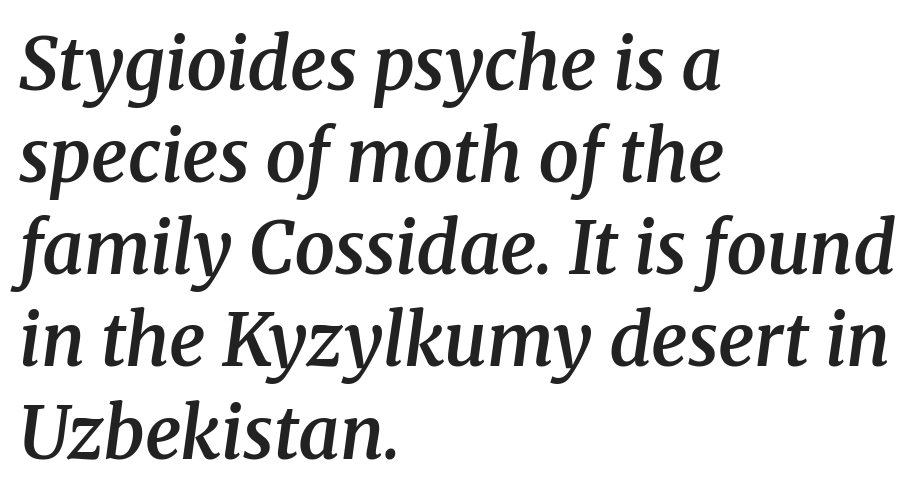
The image shows 72 px semibold serif type, italic (leaning right); set left-aligned, normal line spacing (1.28x), normal letter spacing, not underlined; medium stroke contrast and a medium x-height.
